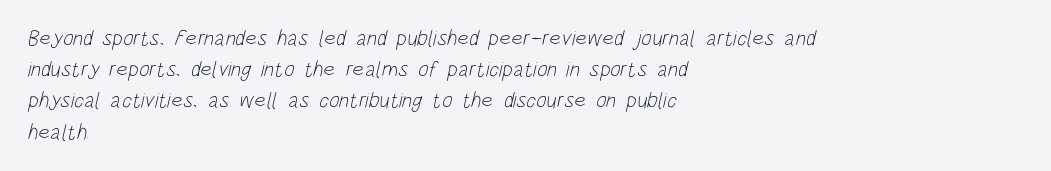
Words float on clear page, feet unadorned. Nobody touched the tracking dial on this one. Letters have the restrained weight of plain body copy at most. Every row of glyphs begins at an identical x-position on the left.
